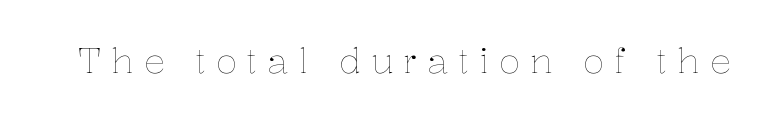
{"italic": "no", "bold": "no", "weight": "thin", "width": "normal", "stroke_contrast": "low", "x_height": "medium", "monospaced": "no", "underline": "no", "letter_spacing": "wide", "letter_spacing_em": 0.29, "glyph_px": 35}
